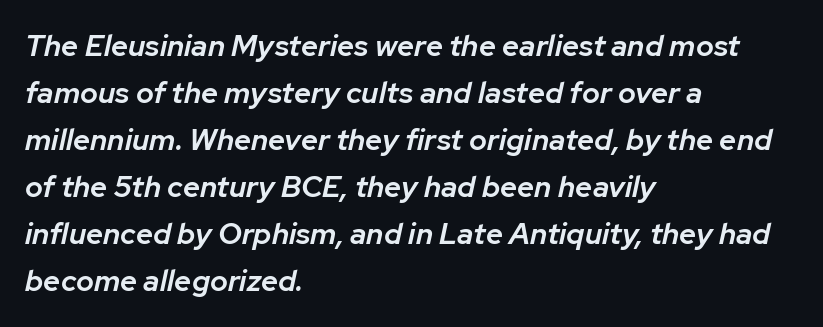
In terms of posture, this sample is oblique. These lines are rendered in a variable-pitch font. Does extra space separate the letters? No, they use regular spacing. Stems and bowls a touch heavier than normal — semibold. Interline gaps are of average width in this sample. Each row of text sits above clean, open space.
